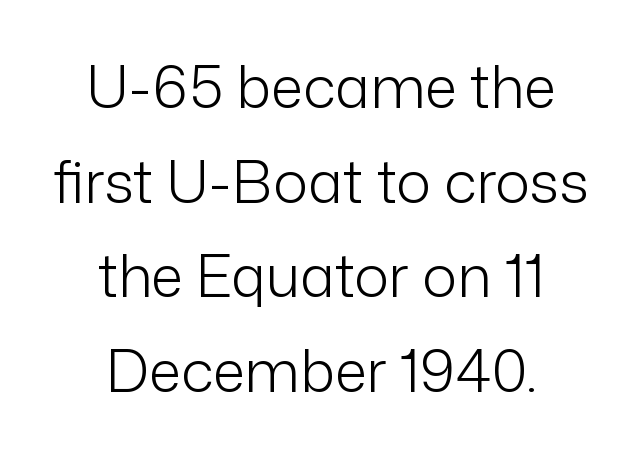
The image shows 58 px light sans-serif type, upright; set centered, normal line spacing (1.63x), normal letter spacing, not underlined; low stroke contrast and a medium x-height.
